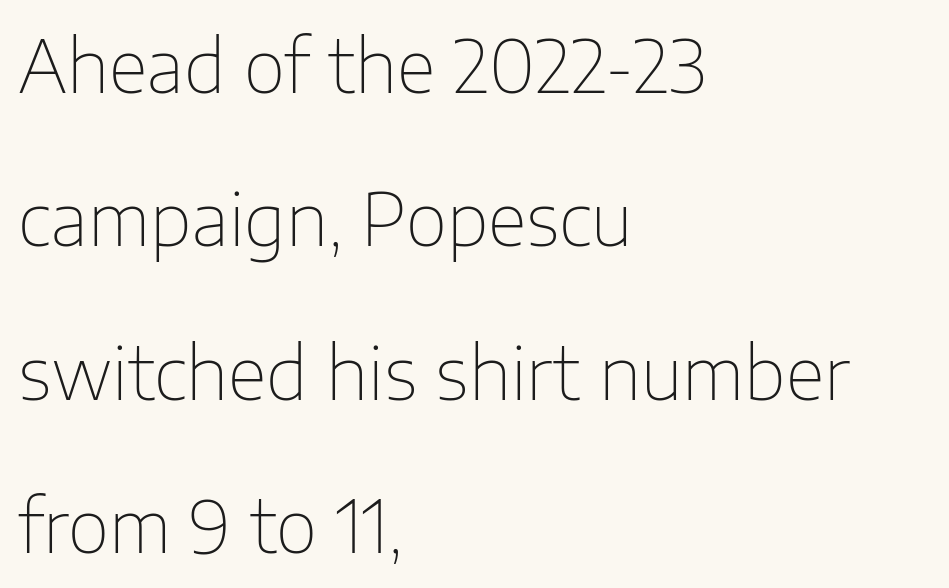
Is the letter spacing exaggerated? No — it looks like the ordinary default. The paragraph has a hard left edge and a soft right edge. Bold? No — there's no thickening of the strokes. Unlike italic type, these characters show no tilt at all. Nope, no serifs anywhere on these letters.
